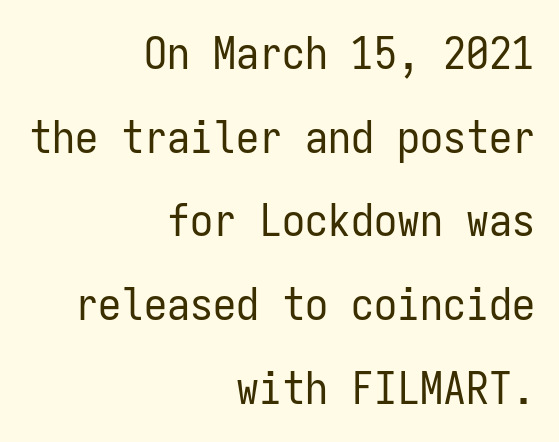
Q: Is the text bold? A: No.
Q: Is the text italic (slanted)? A: No, it is upright.
Q: Is the typeface a serif or a sans-serif typeface? A: Sans-serif.
Q: Is the text underlined? A: No.
Q: How is the paragraph aligned? A: Right-aligned.
Q: Is the spacing between letters normal or unusually wide? A: Normal.
Q: Width (condensed, normal, or wide)? A: Condensed.
Q: Stroke contrast? A: Low.
Q: x-height? A: Medium.
Q: Monospaced? A: Yes.
